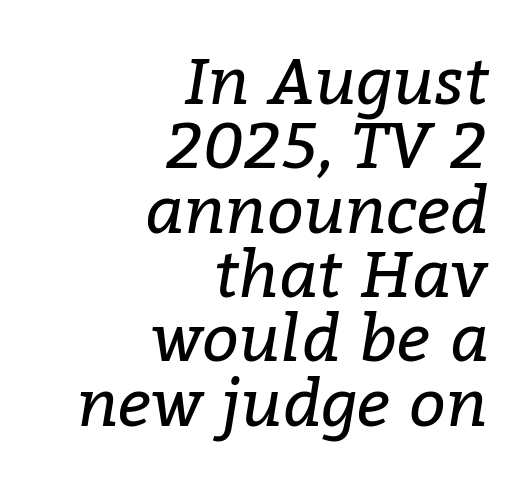
The image shows 65 px regular-weight serif type, italic (leaning right); set right-aligned, tight line spacing (0.99x), normal letter spacing, not underlined; low stroke contrast and a medium x-height.
